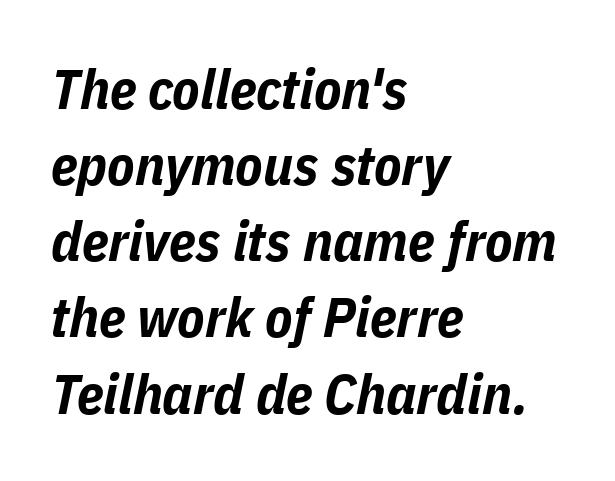
Compared with an ordinary text face, these strokes are far heavier — a full bold. Underlining? Definitely not there. A typesetter would call this proportional, since set widths differ per character. Reading down the column, the eye jumps a familiar distance to each next line. All the whitespace from short lines collects on the right.
